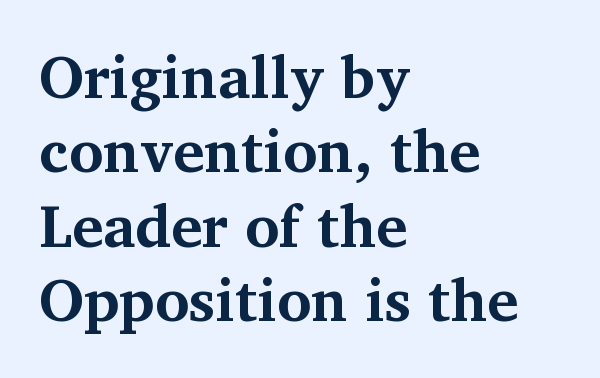
What kind of face is this? One with serifs. The words here are not underlined. This sample has the flowing, uneven cadence of proportional lettering. The ragged edge is on the right, which tells us the setting is flush left. Spacing between characters is what you'd get straight out of the box.
